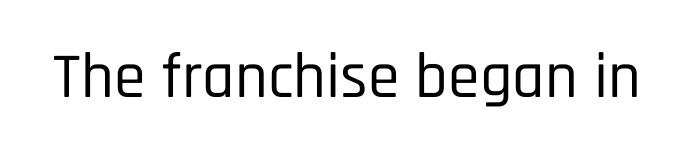
Varying glyph widths throughout — classic text-font behaviour. Posture: vertical. Honestly, there is no underline to notice here at all. The rendering keeps characters at their native spacing. Are there feet on the stems? There aren't — it's a sans.
